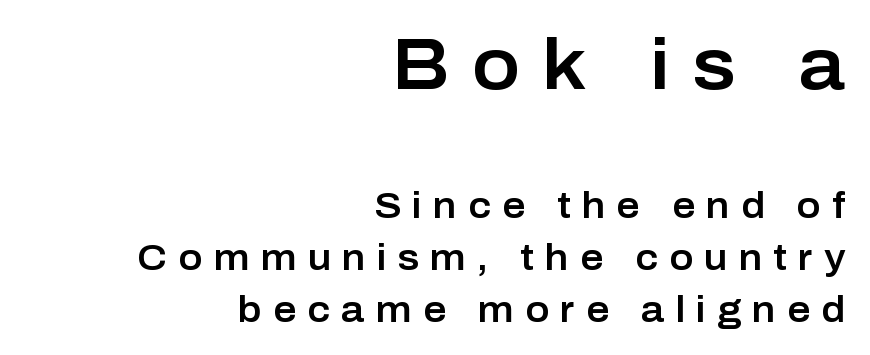
The passage shown stacks its lines at a standard gap. These lines are rendered in a variable-pitch font. The horizontal fit of the characters is loose and conspicuously gappy. Notice how the passage keeps a crisp vertical edge on the right only. Character size in the leading block exceeds that of the trailing block.
